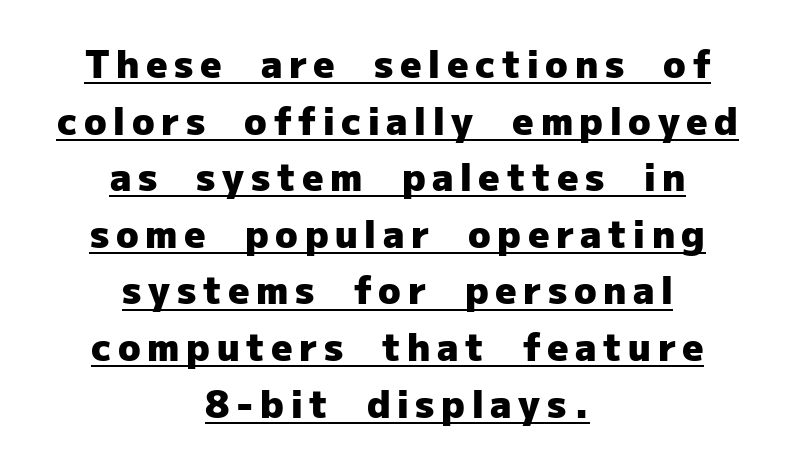
Q: Is the text bold? A: Yes.
Q: Is the text italic (slanted)? A: No, it is upright.
Q: Is the typeface a serif or a sans-serif typeface? A: Sans-serif.
Q: Is the text underlined? A: Yes.
Q: How is the paragraph aligned? A: Centered.
Q: Is the spacing between lines tight, normal or loose? A: Normal.
Q: Width (condensed, normal, or wide)? A: Normal.
Q: Stroke contrast? A: Low.
Q: x-height? A: Medium.
Q: Monospaced? A: No.
